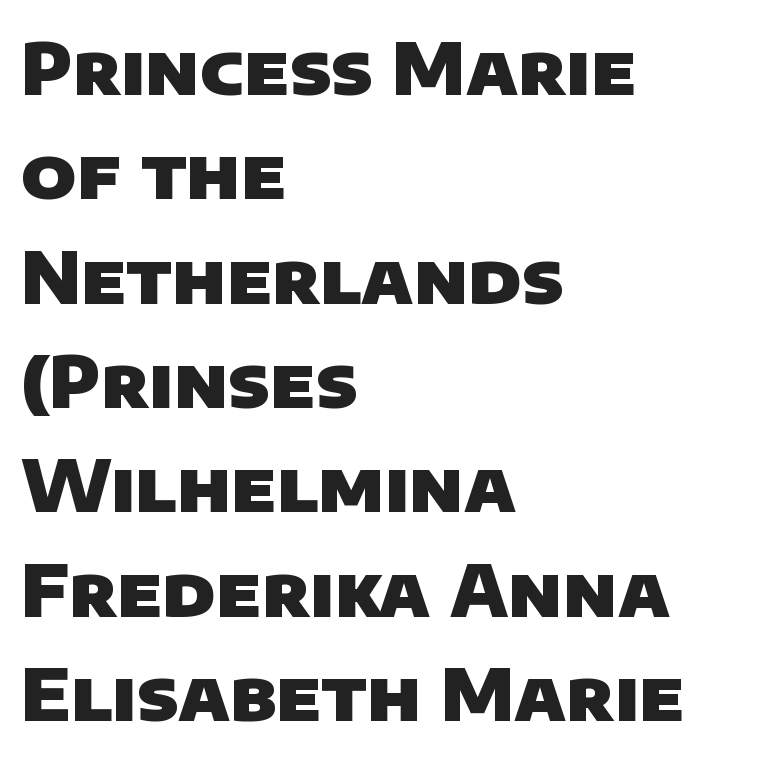
{"serif": "no", "bold": "yes", "weight": "heavy", "width": "normal", "stroke_contrast": "low", "x_height": "large", "monospaced": "no", "underline": "no", "align": "left", "line_spacing": "normal", "line_spacing_ratio": 1.47, "letter_spacing": "normal", "letter_spacing_em": 0.0, "glyph_px": 71}
